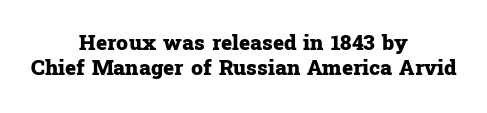
{"italic": "no", "bold": "yes", "underline": "no", "align": "center", "line_spacing_ratio": 1.21, "letter_spacing": "normal", "letter_spacing_em": 0.0, "glyph_px": 21}
